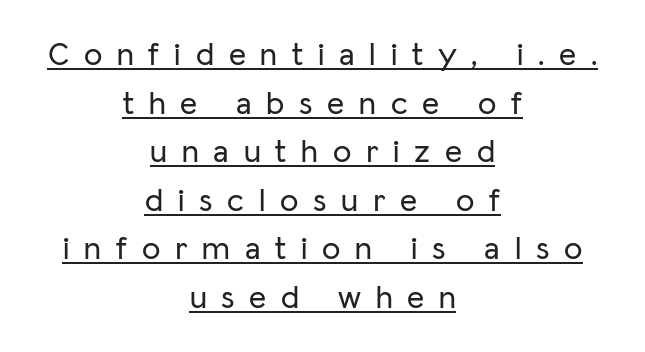
The lettering is marked with a stroke running underneath it. Quick note: not italic, upright. The rendering uses a moderate line-height, typical for paragraphs. A typesetter would call this proportional, since set widths differ per character. If you folded the block vertically in half, each line would mirror itself in length.
